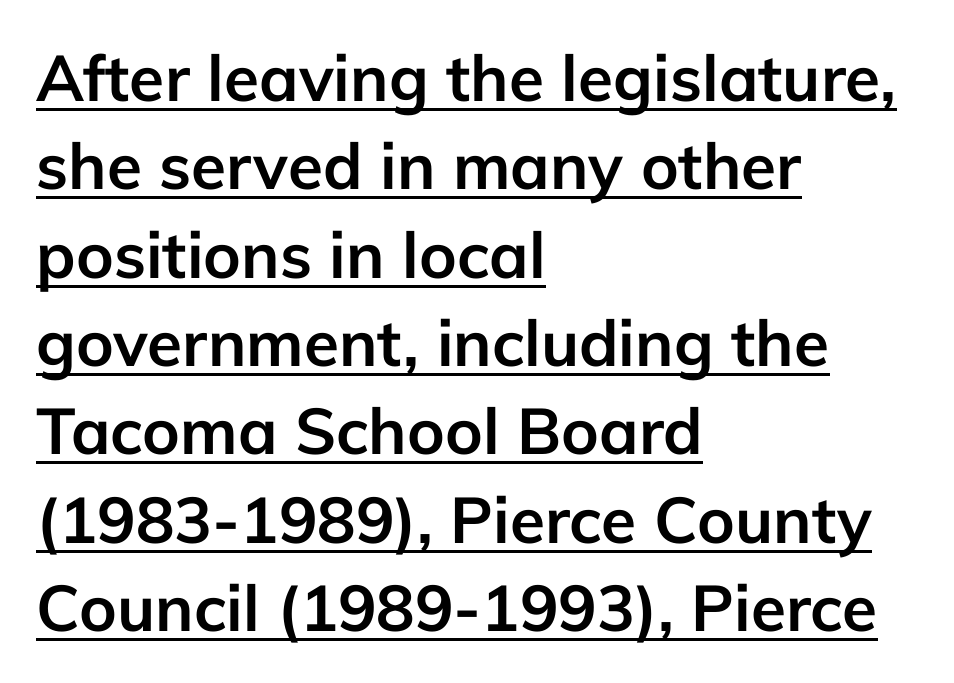
The image shows 64 px semibold sans-serif type, upright; set left-aligned, normal line spacing (1.38x), normal letter spacing, underlined; low stroke contrast and a medium x-height.
